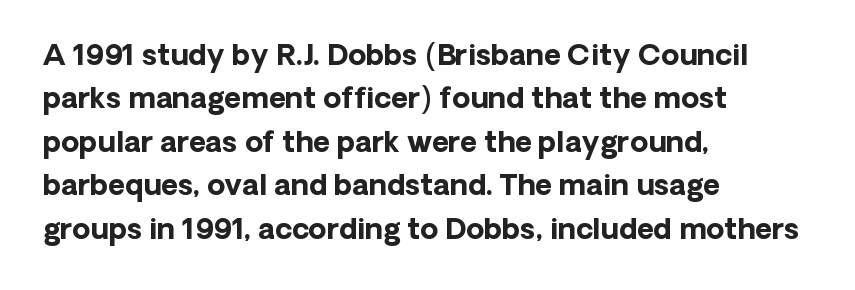
{"serif": "no", "italic": "no", "bold": "yes", "weight": "bold", "width": "normal", "stroke_contrast": "low", "x_height": "medium", "monospaced": "no", "underline": "no", "align": "left", "line_spacing": "normal", "line_spacing_ratio": 1.5, "letter_spacing": "normal", "letter_spacing_em": 0.0, "glyph_px": 29}
